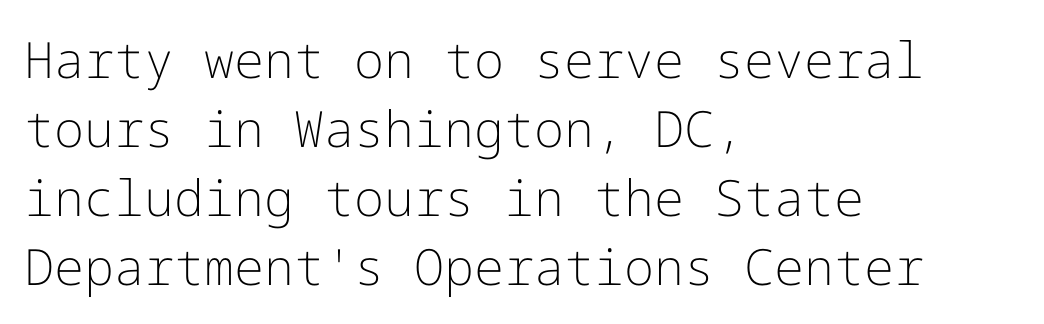
{"serif": "no", "italic": "no", "bold": "no", "weight": "light", "width": "normal", "stroke_contrast": "low", "x_height": "medium", "underline": "no", "align": "left", "line_spacing": "normal", "line_spacing_ratio": 1.38, "letter_spacing": "normal", "letter_spacing_em": 0.0, "glyph_px": 50}
